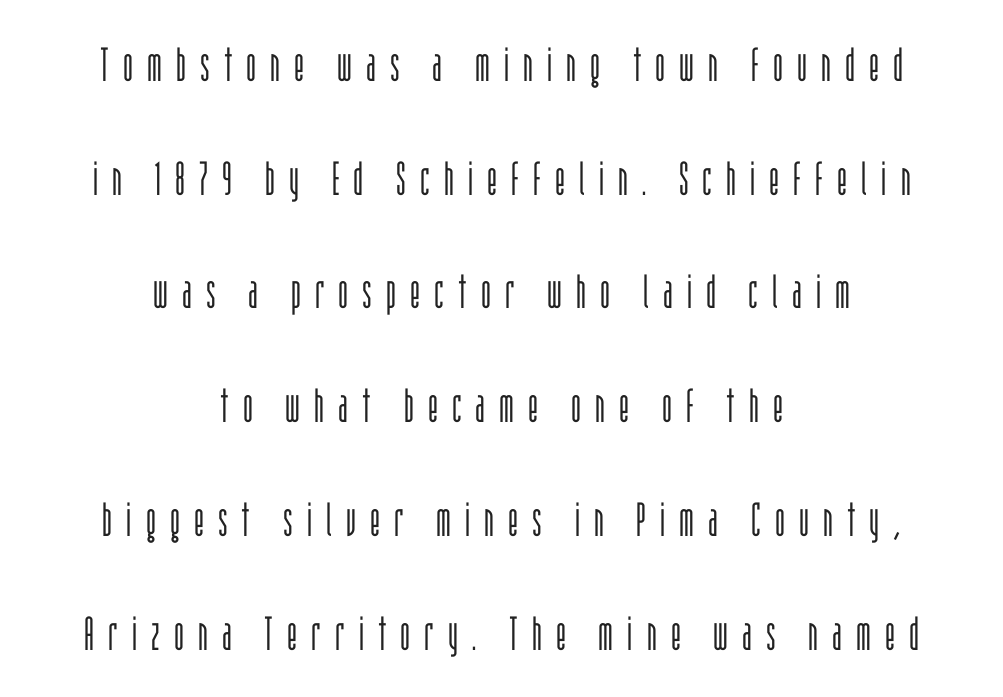
{"serif": "no", "italic": "no", "bold": "no", "weight": "light", "width": "condensed", "stroke_contrast": "low", "x_height": "large", "monospaced": "no", "underline": "no", "align": "center", "line_spacing": "loose", "line_spacing_ratio": 2.42, "letter_spacing": "wide", "letter_spacing_em": 0.3, "glyph_px": 47}
